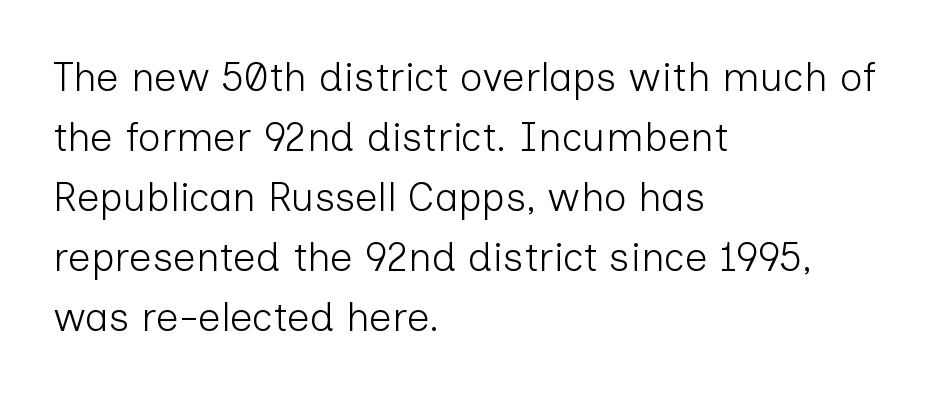
{"serif": "no", "italic": "no", "bold": "no", "weight": "light", "width": "normal", "stroke_contrast": "low", "x_height": "medium", "monospaced": "no", "underline": "no", "align": "left", "line_spacing": "normal", "line_spacing_ratio": 1.5, "letter_spacing": "normal", "letter_spacing_em": 0.0, "glyph_px": 40}
